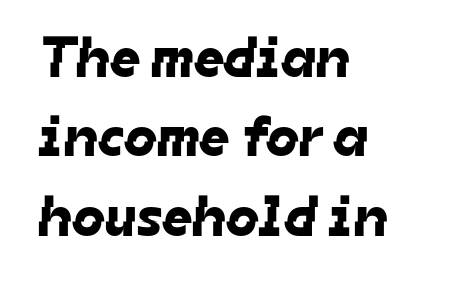
Q: Is the typeface a serif or a sans-serif typeface? A: Sans-serif.
Q: Is the text underlined? A: No.
Q: How is the paragraph aligned? A: Left-aligned.
Q: Is the spacing between letters normal or unusually wide? A: Normal.
Q: Is the spacing between lines tight, normal or loose? A: Normal.
Q: Width (condensed, normal, or wide)? A: Normal.
Q: Stroke contrast? A: Low.
Q: x-height? A: Medium.
Q: Monospaced? A: No.
